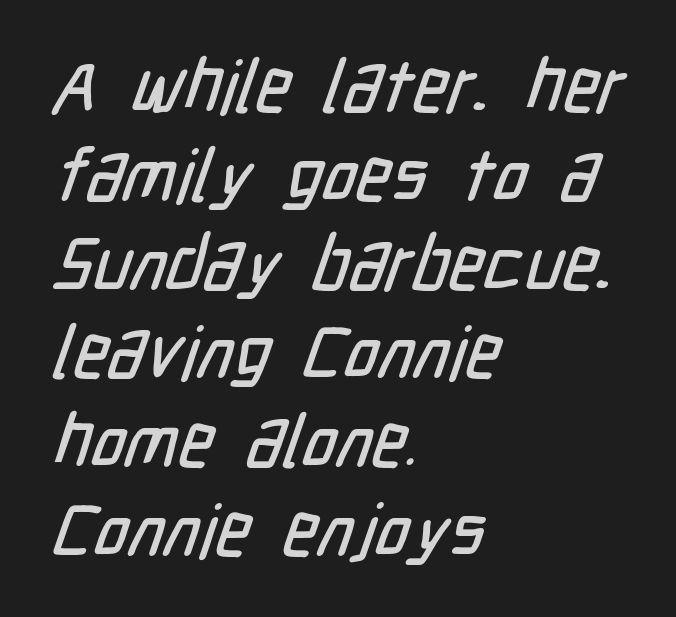
Q: Is the typeface a serif or a sans-serif typeface? A: Sans-serif.
Q: Is the text underlined? A: No.
Q: How is the paragraph aligned? A: Left-aligned.
Q: Is the spacing between letters normal or unusually wide? A: Normal.
Q: Width (condensed, normal, or wide)? A: Condensed.
Q: Stroke contrast? A: Low.
Q: x-height? A: Medium.
Q: Monospaced? A: No.
